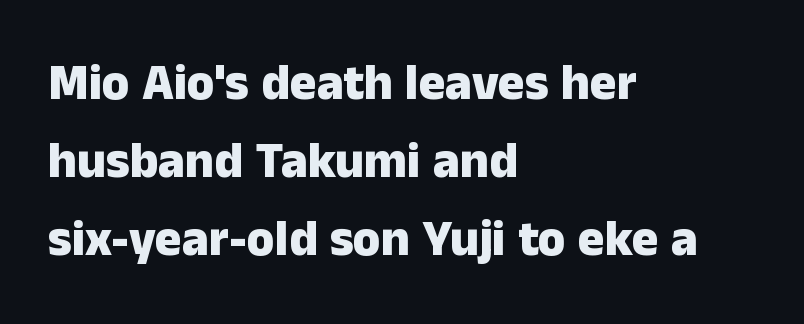
{"serif": "no", "italic": "no", "bold": "yes", "weight": "heavy", "width": "normal", "stroke_contrast": "low", "x_height": "medium", "monospaced": "no", "underline": "no", "align": "left", "line_spacing": "normal", "line_spacing_ratio": 1.56, "letter_spacing": "normal", "letter_spacing_em": 0.0, "glyph_px": 50}
